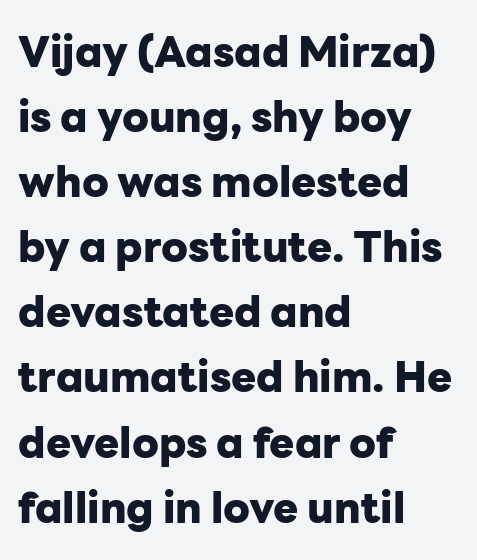
Q: Is the text bold? A: Yes.
Q: Is the text italic (slanted)? A: No, it is upright.
Q: Is the typeface a serif or a sans-serif typeface? A: Sans-serif.
Q: Is the text underlined? A: No.
Q: How is the paragraph aligned? A: Left-aligned.
Q: Is the spacing between letters normal or unusually wide? A: Normal.
Q: Is the spacing between lines tight, normal or loose? A: Normal.
Q: Width (condensed, normal, or wide)? A: Normal.
Q: Stroke contrast? A: Low.
Q: x-height? A: Medium.
Q: Monospaced? A: No.
